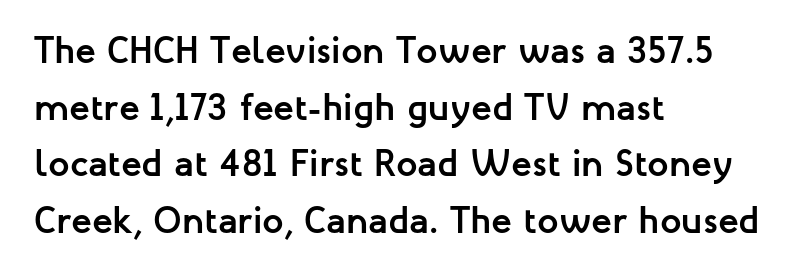
Q: Is the text bold? A: Yes.
Q: Is the text italic (slanted)? A: No, it is upright.
Q: Is the typeface a serif or a sans-serif typeface? A: Sans-serif.
Q: Is the text underlined? A: No.
Q: How is the paragraph aligned? A: Left-aligned.
Q: Is the spacing between letters normal or unusually wide? A: Normal.
Q: Is the spacing between lines tight, normal or loose? A: Normal.
Q: Width (condensed, normal, or wide)? A: Normal.
Q: Stroke contrast? A: Low.
Q: x-height? A: Medium.
Q: Monospaced? A: No.
